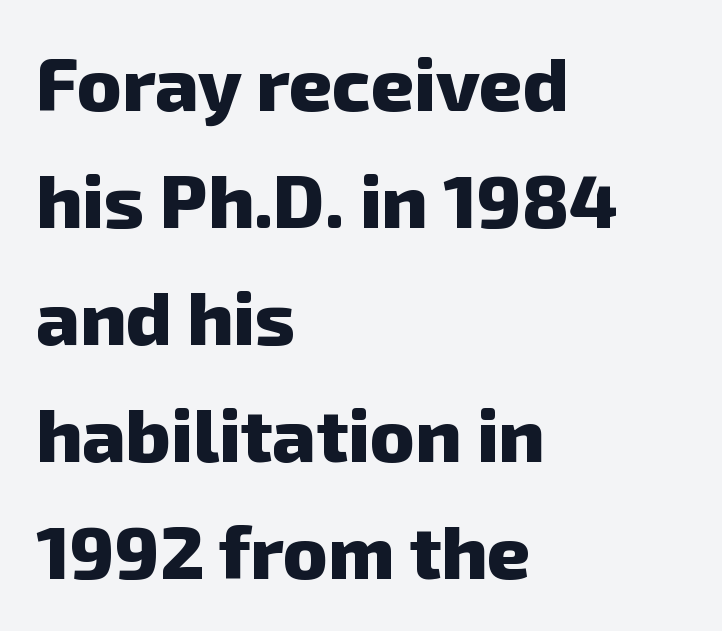
This sample has the flowing, uneven cadence of proportional lettering. Leading matches the norm, producing a regular column. Type without underlining. The lines are quadded left. I'd describe the lettering as bold — thick and assertive.
